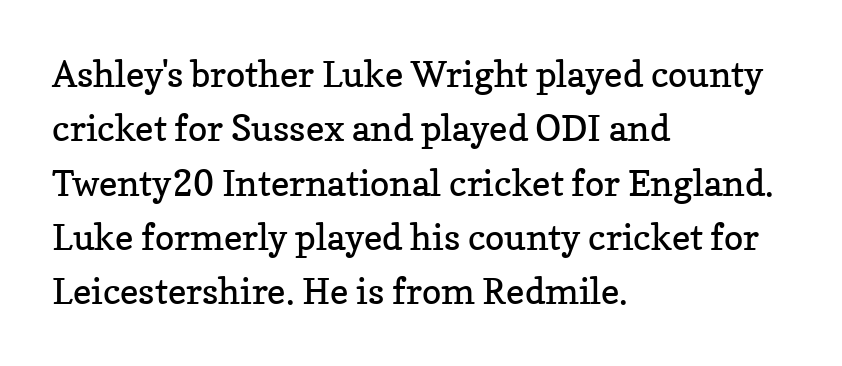
The image shows 36 px regular-weight serif type, upright; set left-aligned, normal line spacing (1.51x), normal letter spacing, not underlined; low stroke contrast and a medium x-height.
